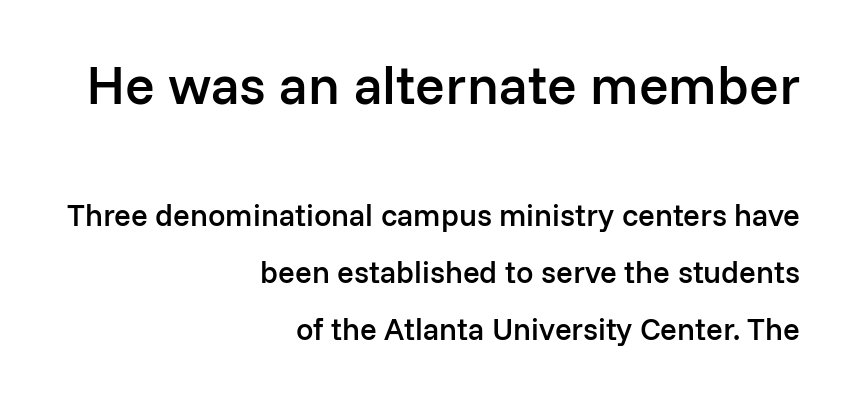
{"serif": "no", "italic": "no", "bold": "semi", "weight": "semibold", "width": "normal", "stroke_contrast": "low", "x_height": "medium", "monospaced": "no", "underline": "no", "align": "right", "line_spacing_ratio": 1.85, "letter_spacing": "normal", "letter_spacing_em": 0.0, "larger_block": "first", "size_ratio": 1.77, "glyph_px": 55}
